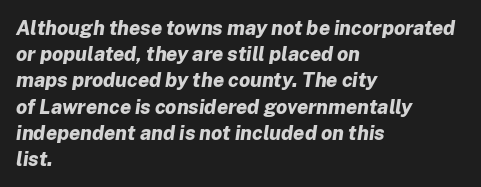
The rendering uses a moderate line-height, typical for paragraphs. The face used here is rendered with its standard letterfit. Beneath every word, the page is bare. The passage shown is emphatically bold. An italicized treatment has been applied to the whole sample. Teacher's note: observe the even left margin — that is flush-left alignment.
